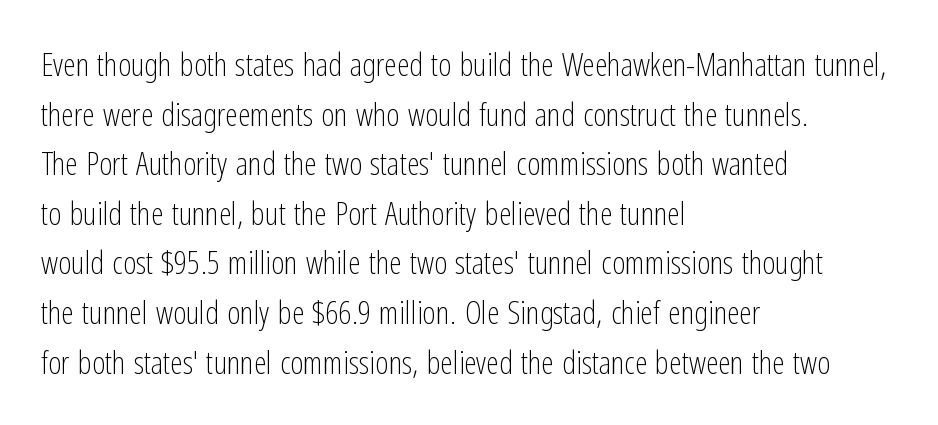
The image shows 32 px light, condensed sans-serif type, upright; set left-aligned, normal line spacing (1.55x), normal letter spacing, not underlined; low stroke contrast and a medium x-height.
